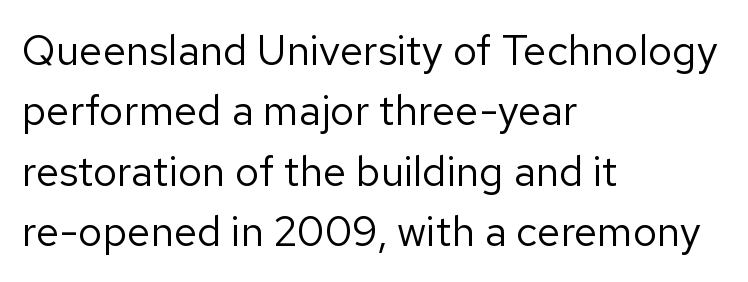
Q: Is the text bold? A: No.
Q: Is the text italic (slanted)? A: No, it is upright.
Q: Is the typeface a serif or a sans-serif typeface? A: Sans-serif.
Q: Is the text underlined? A: No.
Q: How is the paragraph aligned? A: Left-aligned.
Q: Is the spacing between letters normal or unusually wide? A: Normal.
Q: Is the spacing between lines tight, normal or loose? A: Normal.
Q: Width (condensed, normal, or wide)? A: Normal.
Q: Stroke contrast? A: Low.
Q: x-height? A: Medium.
Q: Monospaced? A: No.
